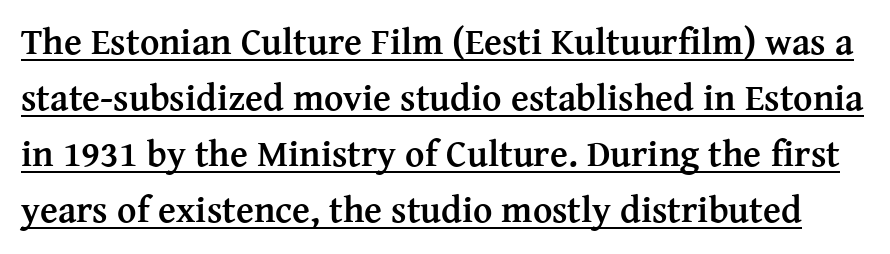
The horizontal fit of the characters is conventional and even. The passage shown is typeset with a serif family. Think of a printed novel: that variable character pitch is what you see here. This is underlined copy, the kind a proofreader might mark for attention.
